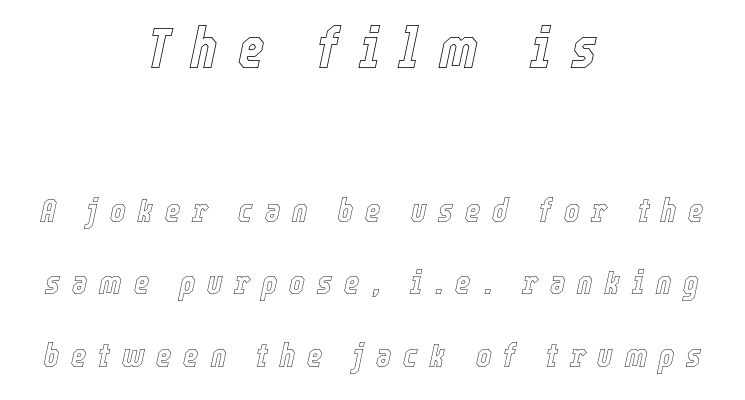
{"italic": "yes", "lean": "right", "slant_degrees": 12, "width": "condensed", "x_height": "medium", "monospaced": "no", "underline": "no", "align": "center", "line_spacing": "loose", "line_spacing_ratio": 2.21, "letter_spacing": "wide", "letter_spacing_em": 0.36, "larger_block": "first", "size_ratio": 1.73, "glyph_px": 57}
